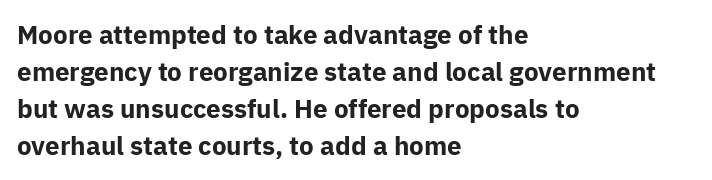
These words are printed bold, with thick strokes throughout. Between one letter and the next there's only the usual sliver of space. The letters stand straight up with perfectly vertical stems. The rendering anchors every line to the left-hand side. The leading is moderate, giving the passage an even texture.
